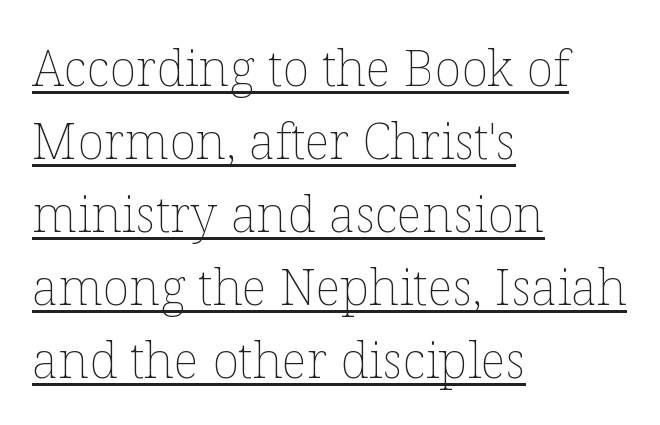
Horizontally, the lines are justified to the leading edge only. Leading matches the norm, producing a regular column. In designer terms, the underline attribute is active on this setting. The letters advance in unequal steps, a hallmark of proportional type. A typesetter would mark this as roman, not italic.
